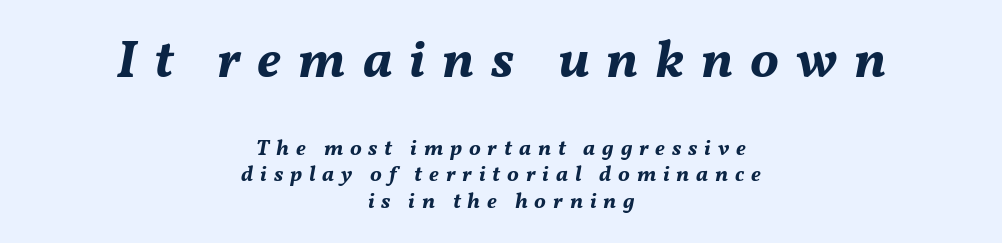
{"italic": "yes", "lean": "right", "slant_degrees": 11, "bold": "yes", "weight": "bold", "width": "normal", "stroke_contrast": "medium", "x_height": "medium", "monospaced": "no", "underline": "no", "align": "center", "line_spacing_ratio": 1.21, "letter_spacing": "wide", "letter_spacing_em": 0.31, "larger_block": "first", "size_ratio": 2.45, "glyph_px": 54}
